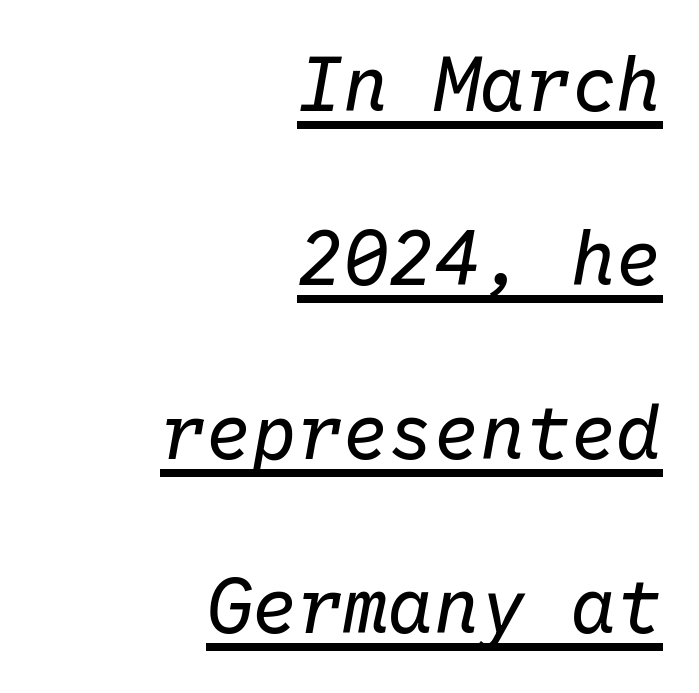
Q: Is the text bold? A: No.
Q: Is the text italic (slanted)? A: Yes, it leans right by about 10 degrees.
Q: Is the text underlined? A: Yes.
Q: How is the paragraph aligned? A: Right-aligned.
Q: Is the spacing between letters normal or unusually wide? A: Normal.
Q: Is the spacing between lines tight, normal or loose? A: Loose.
Q: Width (condensed, normal, or wide)? A: Normal.
Q: Stroke contrast? A: Low.
Q: x-height? A: Medium.
Q: Monospaced? A: Yes.
